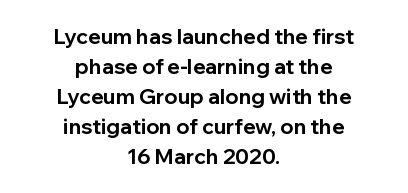
Q: Is the text bold? A: Yes.
Q: Is the text italic (slanted)? A: No, it is upright.
Q: Is the text underlined? A: No.
Q: How is the paragraph aligned? A: Centered.
Q: Is the spacing between letters normal or unusually wide? A: Normal.
Q: Is the spacing between lines tight, normal or loose? A: Normal.
